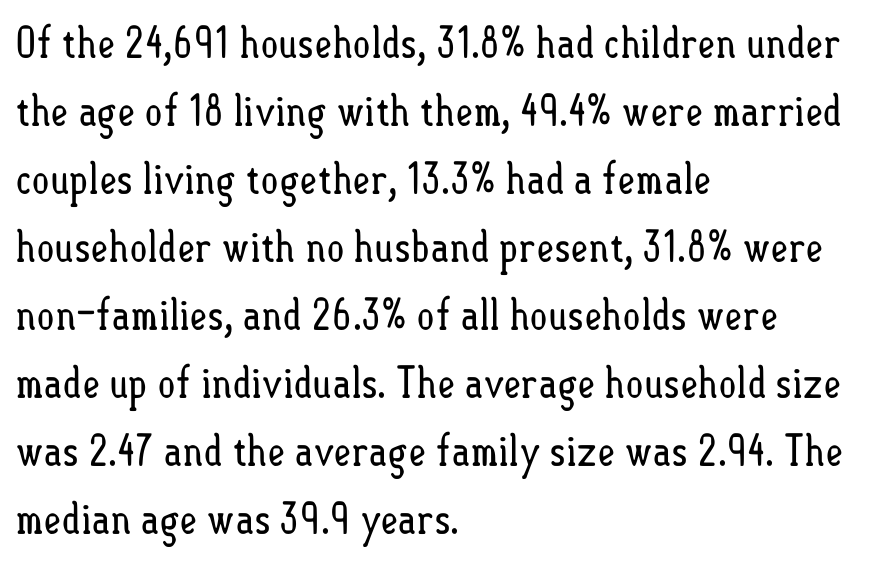
Q: Is the text bold? A: No.
Q: Is the text italic (slanted)? A: No, it is upright.
Q: Is the text underlined? A: No.
Q: How is the paragraph aligned? A: Left-aligned.
Q: Is the spacing between letters normal or unusually wide? A: Normal.
Q: Is the spacing between lines tight, normal or loose? A: Normal.
Q: Width (condensed, normal, or wide)? A: Condensed.
Q: Stroke contrast? A: Low.
Q: x-height? A: Small.
Q: Monospaced? A: No.
